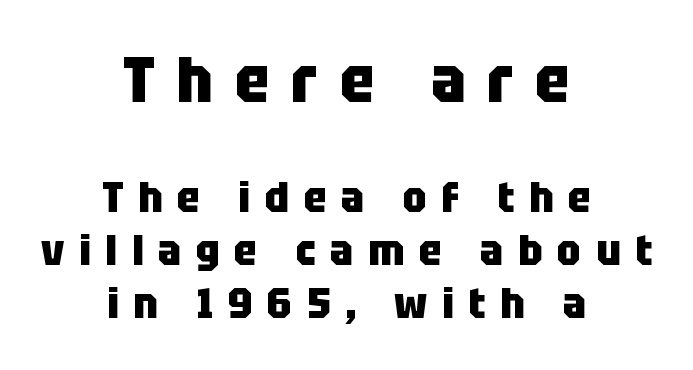
Q: Is the text bold? A: Yes.
Q: Is the text italic (slanted)? A: No, it is upright.
Q: Is the typeface a serif or a sans-serif typeface? A: Sans-serif.
Q: Is the text underlined? A: No.
Q: How is the paragraph aligned? A: Centered.
Q: Is the spacing between letters normal or unusually wide? A: Unusually wide.
Q: Which block of text is set in a larger size, the first (top) or the second (bottom)? A: The first (top) one.
Q: Width (condensed, normal, or wide)? A: Condensed.
Q: Stroke contrast? A: Low.
Q: x-height? A: Large.
Q: Monospaced? A: No.
